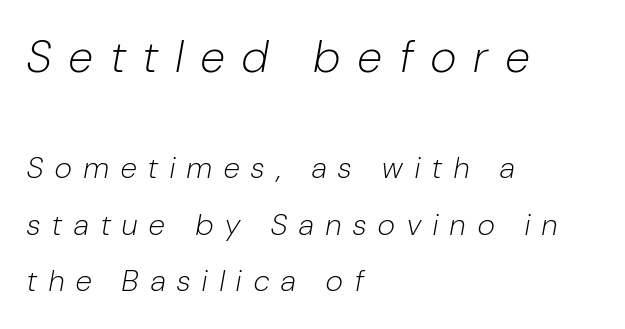
Q: Is the text bold? A: No.
Q: Is the text italic (slanted)? A: Yes, it leans right by about 10 degrees.
Q: Is the text underlined? A: No.
Q: How is the paragraph aligned? A: Left-aligned.
Q: Is the spacing between letters normal or unusually wide? A: Unusually wide.
Q: Which block of text is set in a larger size, the first (top) or the second (bottom)? A: The first (top) one.
Q: Width (condensed, normal, or wide)? A: Condensed.
Q: Stroke contrast? A: Low.
Q: x-height? A: Medium.
Q: Monospaced? A: No.
